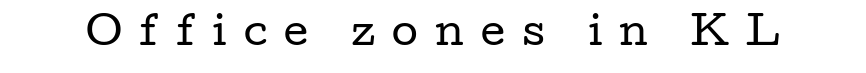
{"serif": "yes", "italic": "no", "bold": "no", "weight": "regular", "width": "wide", "stroke_contrast": "low", "x_height": "medium", "monospaced": "no", "underline": "no", "letter_spacing": "wide", "letter_spacing_em": 0.45, "glyph_px": 38}
